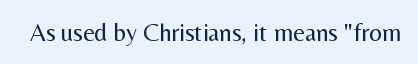
The rendering keeps characters at their native spacing. The font sits on the lighter half of the weight spectrum, regular included. Quick note: underline off. Is there any slant? The stems are plumb.
